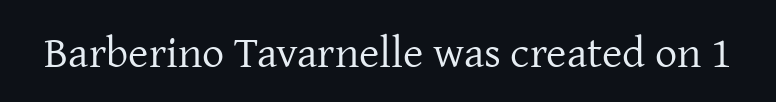
The image shows 44 px regular-weight serif type, upright; set normal letter spacing, not underlined; low stroke contrast and a medium x-height.
